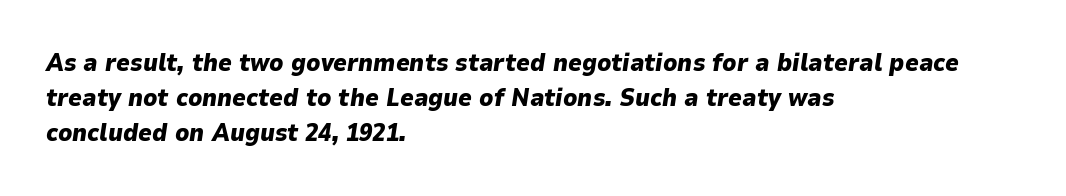
The image shows 24 px bold type, italic (leaning right); set left-aligned, normal line spacing (1.45x), normal letter spacing, not underlined.
